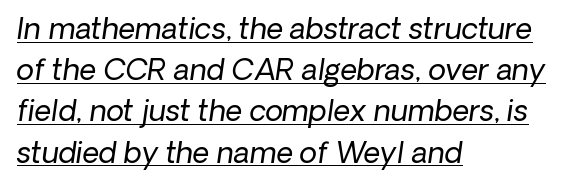
{"italic": "yes", "lean": "right", "slant_degrees": 8, "bold": "no", "weight": "regular", "width": "normal", "stroke_contrast": "low", "x_height": "medium", "monospaced": "no", "underline": "yes", "align": "left", "line_spacing": "normal", "line_spacing_ratio": 1.42, "letter_spacing": "normal", "letter_spacing_em": 0.0, "glyph_px": 29}
